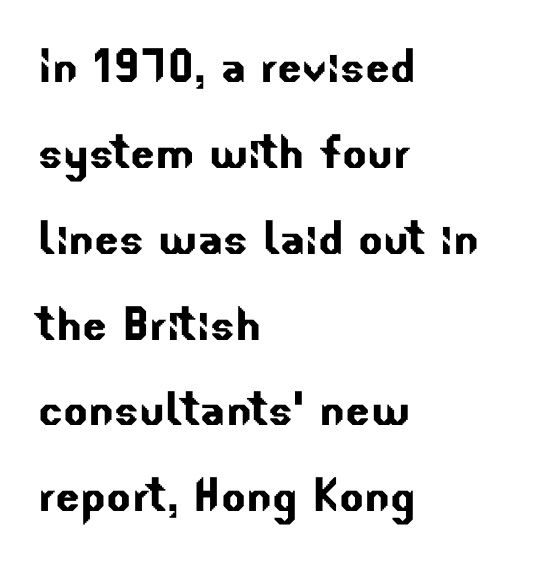
{"serif": "no", "width": "normal", "stroke_contrast": "low", "x_height": "small", "monospaced": "no", "underline": "no", "align": "left", "line_spacing": "normal", "line_spacing_ratio": 1.48, "letter_spacing": "normal", "letter_spacing_em": 0.0, "glyph_px": 58}
